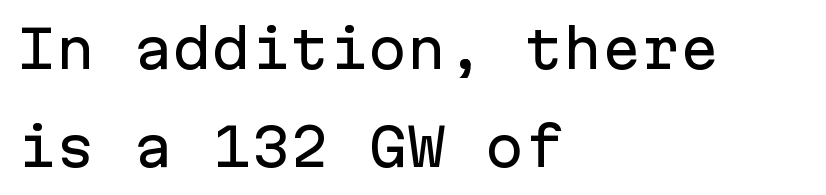
{"serif": "no", "italic": "no", "width": "normal", "stroke_contrast": "low", "x_height": "medium", "monospaced": "yes", "underline": "no", "align": "left", "line_spacing_ratio": 1.88, "letter_spacing": "normal", "letter_spacing_em": 0.0, "glyph_px": 52}
